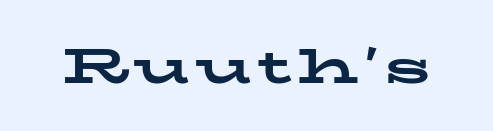
The image shows 49 px bold, wide serif type, upright; set not underlined; low stroke contrast and a medium x-height.
